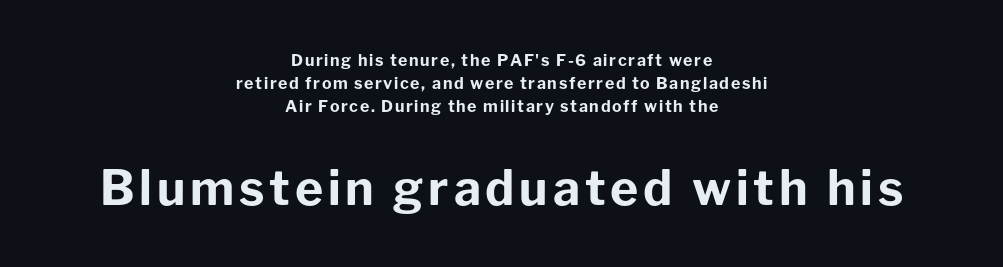
The image shows 48 px bold sans-serif type, upright; set centered, normal line spacing (1.45x), not underlined; the second (bottom) block is 3.0x larger; low stroke contrast and a medium x-height.
